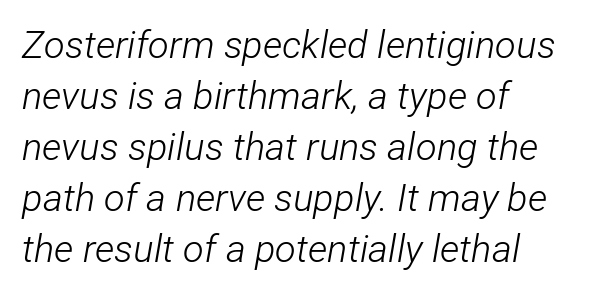
Q: Is the text bold? A: No.
Q: Is the text italic (slanted)? A: Yes, it leans right by about 12 degrees.
Q: Is the text underlined? A: No.
Q: How is the paragraph aligned? A: Left-aligned.
Q: Is the spacing between letters normal or unusually wide? A: Normal.
Q: Is the spacing between lines tight, normal or loose? A: Normal.
Q: Width (condensed, normal, or wide)? A: Condensed.
Q: Stroke contrast? A: Low.
Q: x-height? A: Medium.
Q: Monospaced? A: No.
